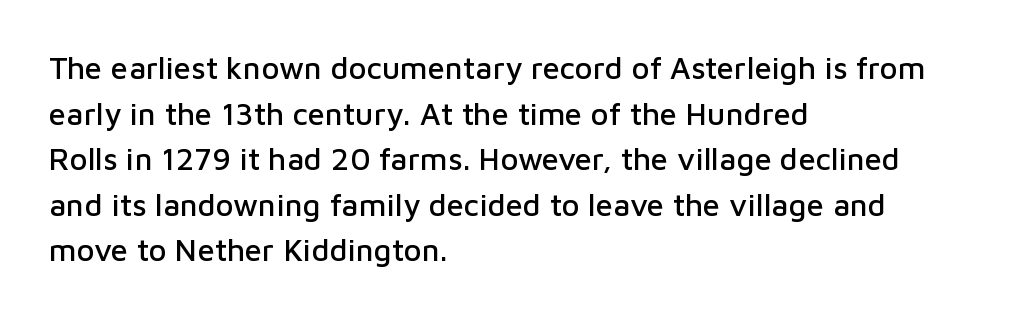
{"serif": "no", "italic": "no", "width": "normal", "stroke_contrast": "low", "x_height": "medium", "monospaced": "no", "underline": "no", "align": "left", "line_spacing": "normal", "line_spacing_ratio": 1.47, "letter_spacing": "normal", "letter_spacing_em": 0.0, "glyph_px": 31}
